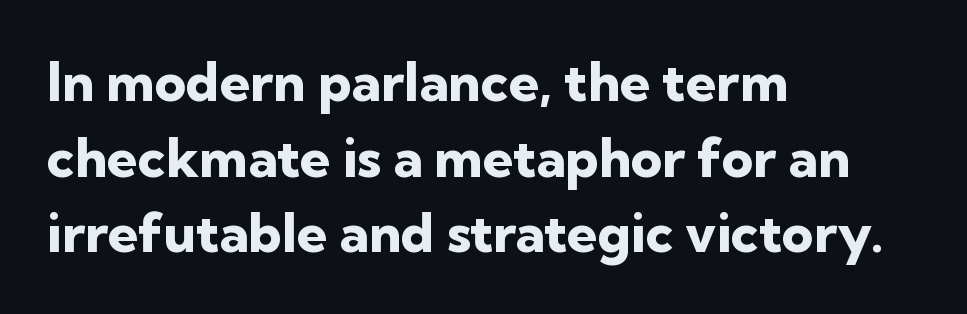
The image shows 54 px heavy sans-serif type, upright; set left-aligned, normal line spacing (1.4x), normal letter spacing, not underlined; low stroke contrast and a medium x-height.
